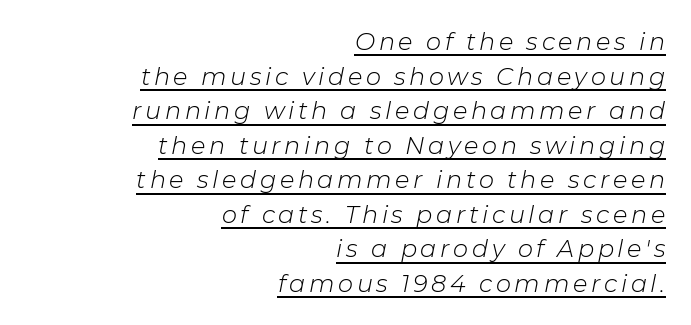
Q: Is the text bold? A: No.
Q: Is the text italic (slanted)? A: Yes, it leans right by about 11 degrees.
Q: Is the text underlined? A: Yes.
Q: How is the paragraph aligned? A: Right-aligned.
Q: Is the spacing between lines tight, normal or loose? A: Normal.
